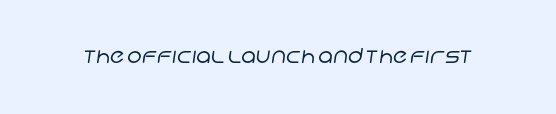
Students, note that the glyphs here touch the page at normal intervals. The typesetting does not lean heavy: it is not bold. Descender tails drop into unmarked territory.
